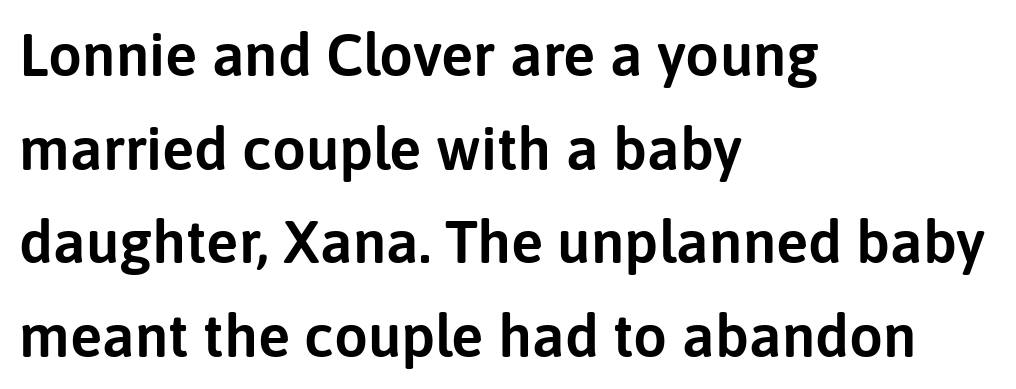
{"serif": "no", "italic": "no", "width": "normal", "stroke_contrast": "low", "x_height": "medium", "monospaced": "no", "underline": "no", "align": "left", "line_spacing": "normal", "line_spacing_ratio": 1.56, "letter_spacing": "normal", "letter_spacing_em": 0.0, "glyph_px": 60}
